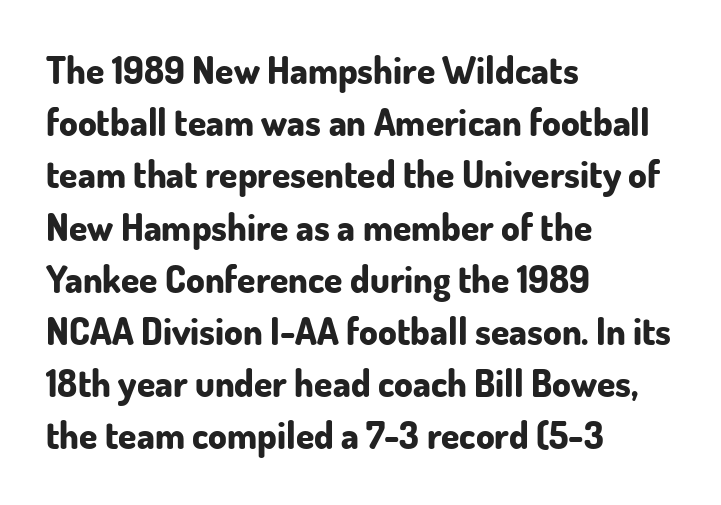
{"serif": "no", "italic": "no", "bold": "yes", "weight": "bold", "width": "normal", "stroke_contrast": "low", "x_height": "small", "monospaced": "no", "underline": "no", "align": "left", "line_spacing": "normal", "line_spacing_ratio": 1.41, "letter_spacing": "normal", "letter_spacing_em": 0.0, "glyph_px": 37}
